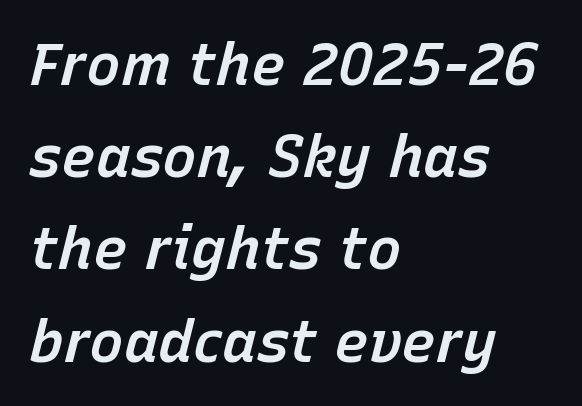
Q: Is the text bold? A: Semi-bold.
Q: Is the text italic (slanted)? A: Yes, it leans right by about 15 degrees.
Q: Is the text underlined? A: No.
Q: How is the paragraph aligned? A: Left-aligned.
Q: Is the spacing between letters normal or unusually wide? A: Normal.
Q: Is the spacing between lines tight, normal or loose? A: Normal.
Q: Width (condensed, normal, or wide)? A: Normal.
Q: Stroke contrast? A: Low.
Q: x-height? A: Medium.
Q: Monospaced? A: No.
